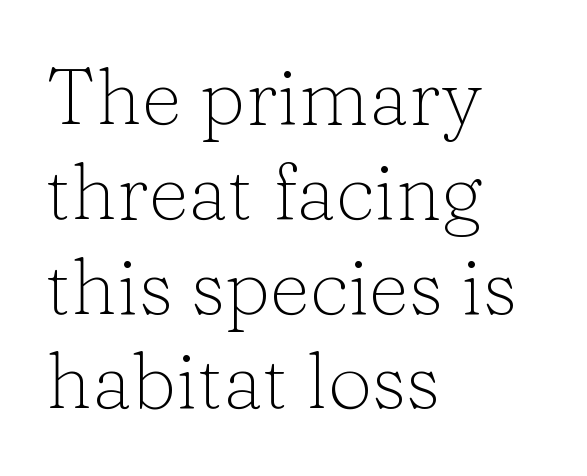
Q: Is the text bold? A: No.
Q: Is the text italic (slanted)? A: No, it is upright.
Q: Is the typeface a serif or a sans-serif typeface? A: Serif.
Q: Is the text underlined? A: No.
Q: How is the paragraph aligned? A: Left-aligned.
Q: Is the spacing between letters normal or unusually wide? A: Normal.
Q: Width (condensed, normal, or wide)? A: Normal.
Q: Stroke contrast? A: Low.
Q: x-height? A: Medium.
Q: Monospaced? A: No.
